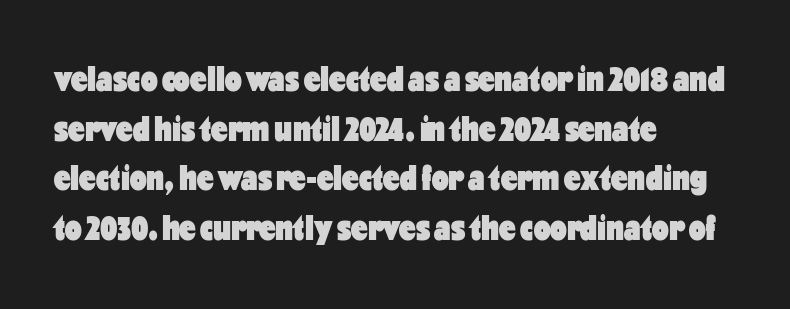
Note the varied advance widths — an 'i' is clearly narrower than an 'm'. Short note: letters normally spaced. Every character sits straight up, as roman type does. The area under the type is left untouched. Horizontal alignment here is leftward, the default for most running prose.
